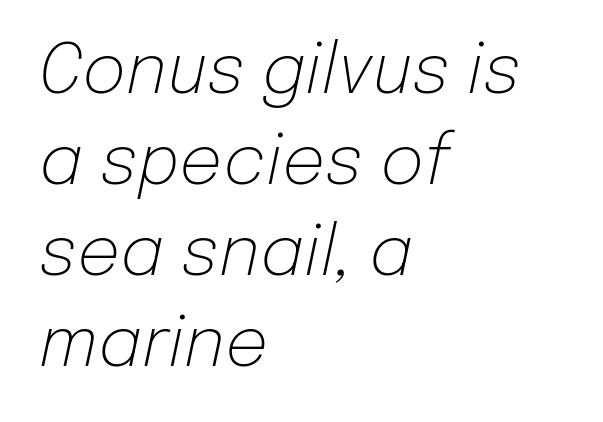
The image shows 68 px light type, italic (leaning right); set left-aligned, normal line spacing (1.34x), normal letter spacing, not underlined; low stroke contrast and a medium x-height.
